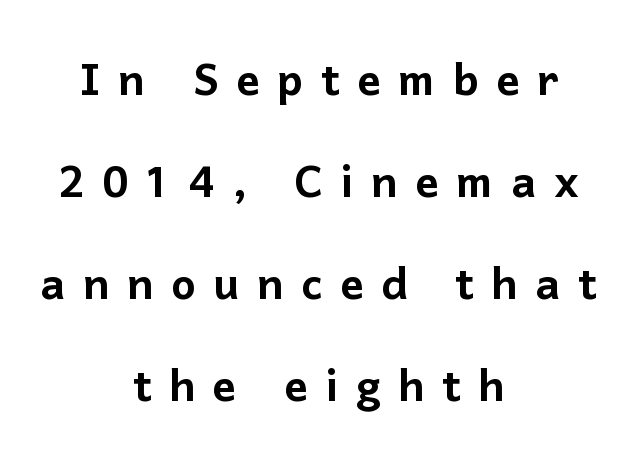
Q: Is the text italic (slanted)? A: No, it is upright.
Q: Is the typeface a serif or a sans-serif typeface? A: Sans-serif.
Q: Is the text underlined? A: No.
Q: How is the paragraph aligned? A: Centered.
Q: Is the spacing between letters normal or unusually wide? A: Unusually wide.
Q: Width (condensed, normal, or wide)? A: Normal.
Q: Stroke contrast? A: Low.
Q: x-height? A: Medium.
Q: Monospaced? A: No.
